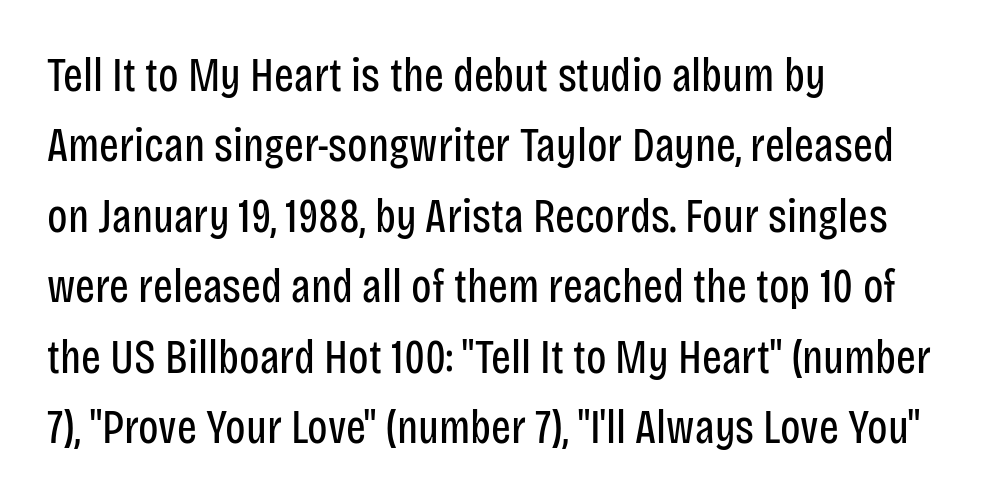
{"serif": "no", "italic": "no", "bold": "no", "weight": "regular", "width": "condensed", "stroke_contrast": "low", "x_height": "large", "monospaced": "no", "underline": "no", "align": "left", "line_spacing": "normal", "line_spacing_ratio": 1.5, "letter_spacing": "normal", "letter_spacing_em": 0.0, "glyph_px": 47}
